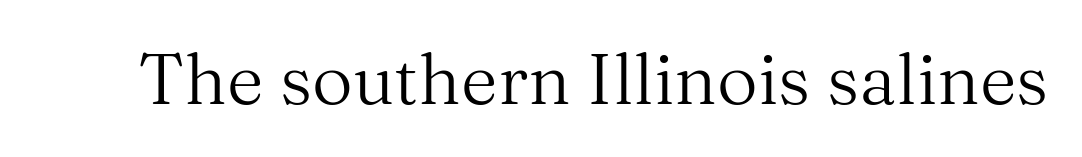
{"serif": "yes", "italic": "no", "bold": "no", "weight": "regular", "width": "normal", "stroke_contrast": "medium", "x_height": "medium", "monospaced": "no", "underline": "no", "letter_spacing": "normal", "letter_spacing_em": 0.0, "glyph_px": 71}
